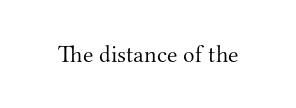
The image shows 24 px text type, upright; set normal letter spacing, not underlined.
